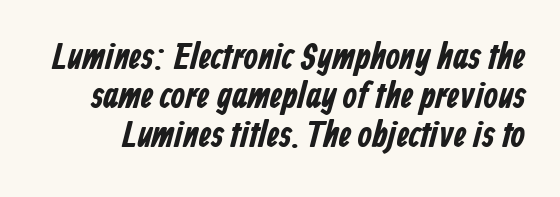
Q: Is the text bold? A: Yes.
Q: Is the typeface a serif or a sans-serif typeface? A: Sans-serif.
Q: Is the text underlined? A: No.
Q: Is the spacing between letters normal or unusually wide? A: Normal.
Q: Is the spacing between lines tight, normal or loose? A: Tight.
Q: Width (condensed, normal, or wide)? A: Condensed.
Q: Stroke contrast? A: Low.
Q: x-height? A: Medium.
Q: Monospaced? A: No.
